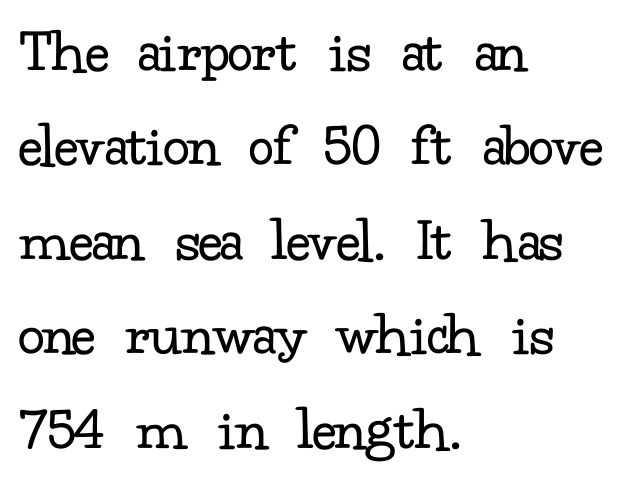
Q: Is the text bold? A: No.
Q: Is the text italic (slanted)? A: No, it is upright.
Q: Is the typeface a serif or a sans-serif typeface? A: Serif.
Q: Is the text underlined? A: No.
Q: How is the paragraph aligned? A: Left-aligned.
Q: Is the spacing between letters normal or unusually wide? A: Normal.
Q: Is the spacing between lines tight, normal or loose? A: Normal.
Q: Width (condensed, normal, or wide)? A: Normal.
Q: Stroke contrast? A: Low.
Q: x-height? A: Small.
Q: Monospaced? A: No.
